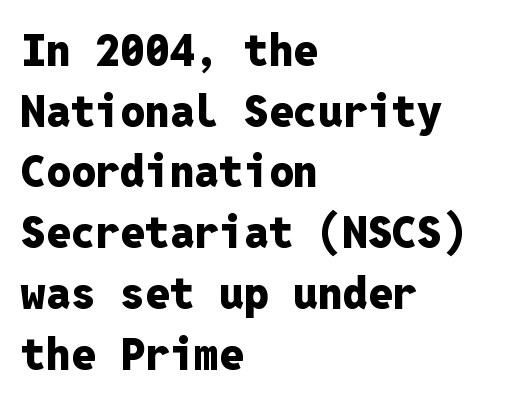
The image shows 44 px heavy sans-serif type, upright, monospaced; set left-aligned, normal line spacing (1.38x), normal letter spacing, not underlined; low stroke contrast and a medium x-height.
